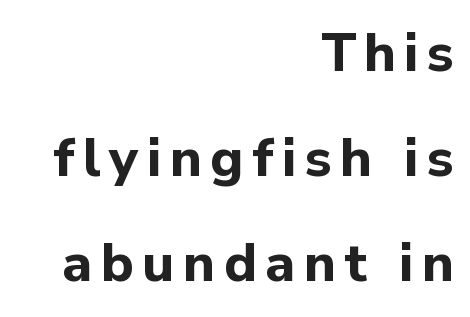
Q: Is the text bold? A: Yes.
Q: Is the text italic (slanted)? A: No, it is upright.
Q: Is the typeface a serif or a sans-serif typeface? A: Sans-serif.
Q: Is the text underlined? A: No.
Q: How is the paragraph aligned? A: Right-aligned.
Q: Is the spacing between lines tight, normal or loose? A: Loose.
Q: Width (condensed, normal, or wide)? A: Normal.
Q: Stroke contrast? A: Low.
Q: x-height? A: Medium.
Q: Monospaced? A: No.
